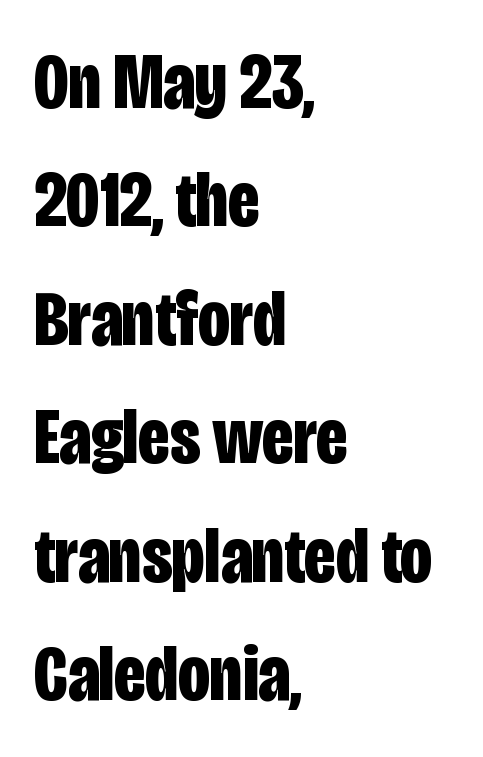
The image shows 79 px bold, condensed sans-serif type, upright; set left-aligned, normal line spacing (1.5x), normal letter spacing, not underlined; low stroke contrast and a large x-height.
